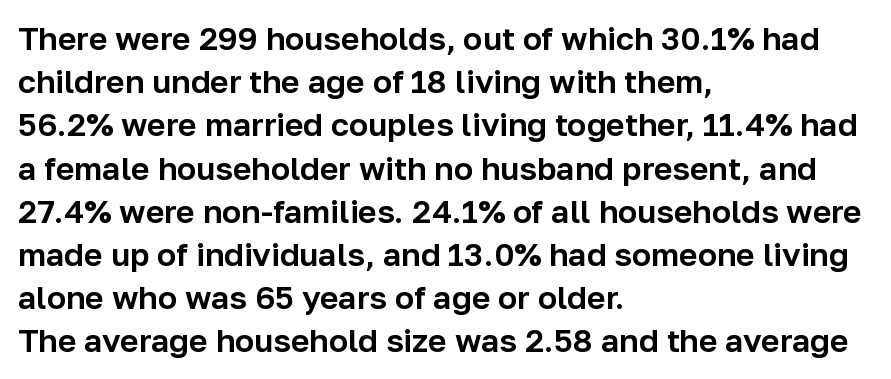
{"serif": "no", "italic": "no", "width": "normal", "stroke_contrast": "low", "x_height": "medium", "monospaced": "no", "underline": "no", "align": "left", "line_spacing": "normal", "line_spacing_ratio": 1.35, "letter_spacing": "normal", "letter_spacing_em": 0.0, "glyph_px": 32}
